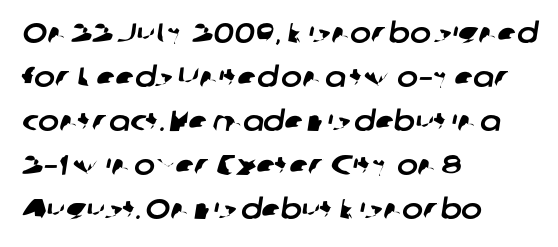
Think of a printed novel: that variable character pitch is what you see here. Default kerning and tracking; the words read as compact shapes. Regarding leading, the lines here are spaced in the standard way. These lines stack with their left ends in a neat column. Nope, no serifs anywhere on these letters.
